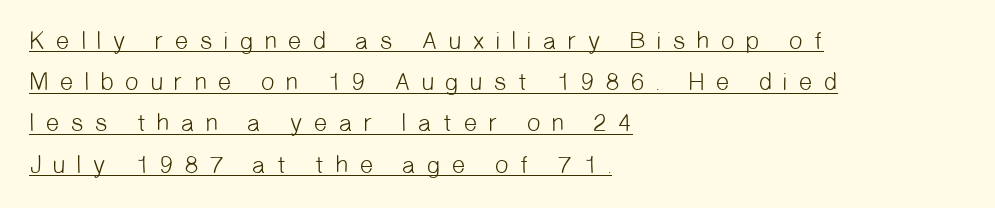
{"bold": "no", "underline": "yes", "align": "left", "line_spacing": "normal", "line_spacing_ratio": 1.65, "letter_spacing": "wide", "letter_spacing_em": 0.4, "glyph_px": 25}
